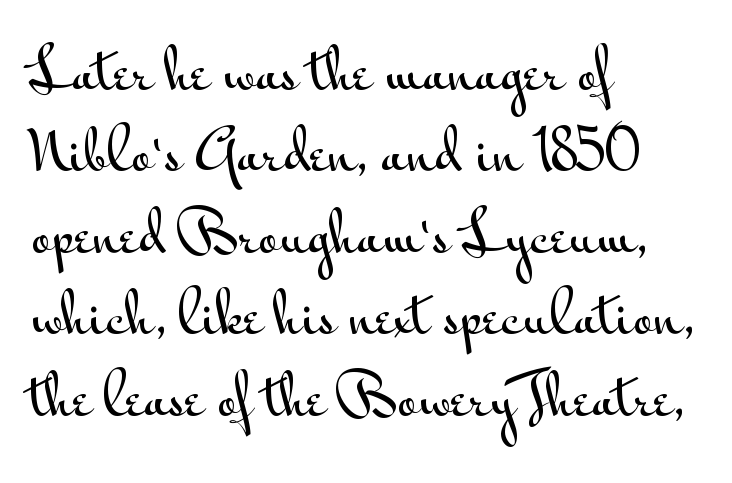
The image shows 55 px wide sans-serif type; set left-aligned, normal line spacing (1.48x), normal letter spacing, not underlined; medium stroke contrast and a small x-height.
